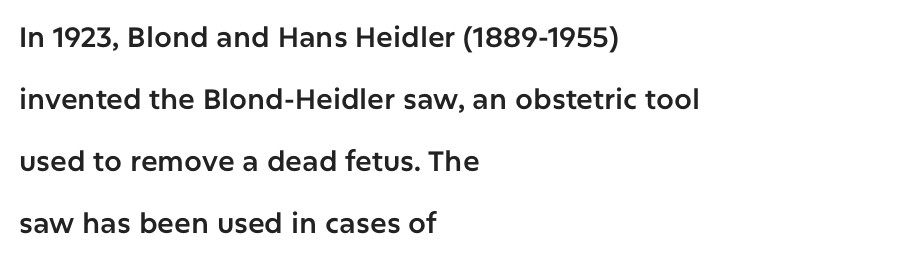
{"serif": "no", "italic": "no", "width": "normal", "stroke_contrast": "low", "x_height": "medium", "monospaced": "no", "underline": "no", "align": "left", "line_spacing": "loose", "line_spacing_ratio": 2.22, "letter_spacing": "normal", "letter_spacing_em": 0.0, "glyph_px": 28}
